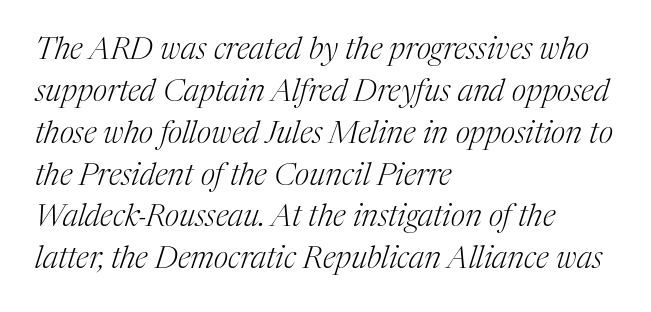
Letterform terminals end in serifs throughout the passage. Look at the tracking — it's just the regular setting, nothing added. Character widths vary here, with narrow letters taking less room than wide ones. The lettering tilts uniformly, giving the passage an italic look.
